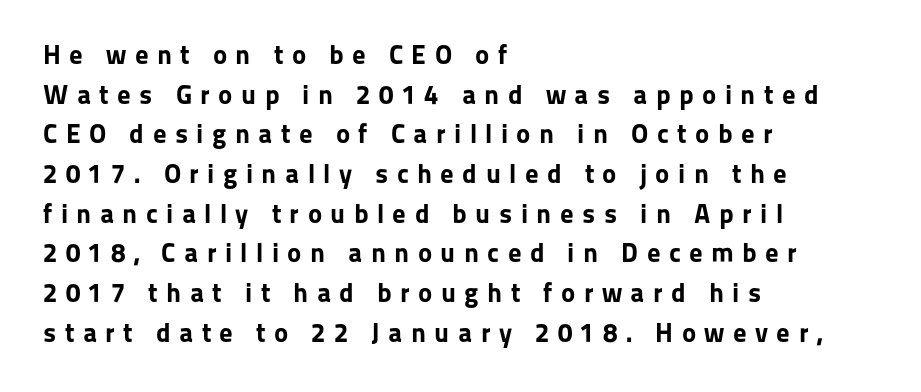
{"italic": "no", "bold": "yes", "underline": "no", "align": "left", "line_spacing": "normal", "line_spacing_ratio": 1.47, "letter_spacing": "wide", "letter_spacing_em": 0.31, "glyph_px": 27}
